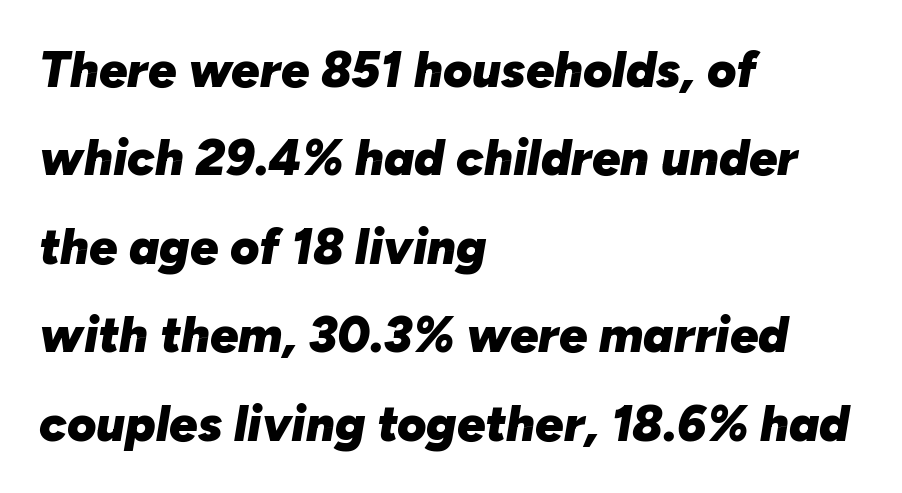
{"italic": "yes", "lean": "right", "slant_degrees": 10, "bold": "yes", "weight": "heavy", "width": "normal", "stroke_contrast": "low", "x_height": "medium", "monospaced": "no", "underline": "no", "align": "left", "line_spacing_ratio": 1.77, "letter_spacing": "normal", "letter_spacing_em": 0.0, "glyph_px": 50}
